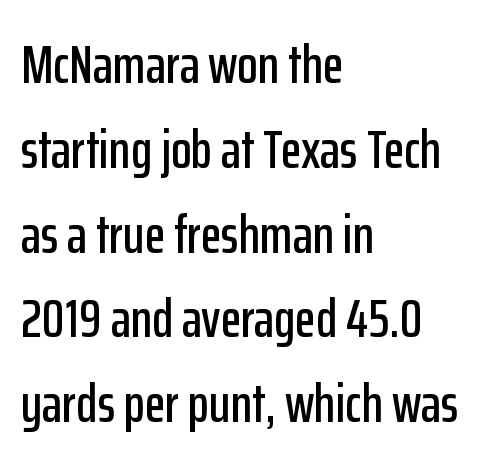
{"serif": "no", "italic": "no", "width": "condensed", "stroke_contrast": "low", "x_height": "medium", "monospaced": "no", "underline": "no", "align": "left", "line_spacing": "normal", "line_spacing_ratio": 1.57, "letter_spacing": "normal", "letter_spacing_em": 0.0, "glyph_px": 54}
